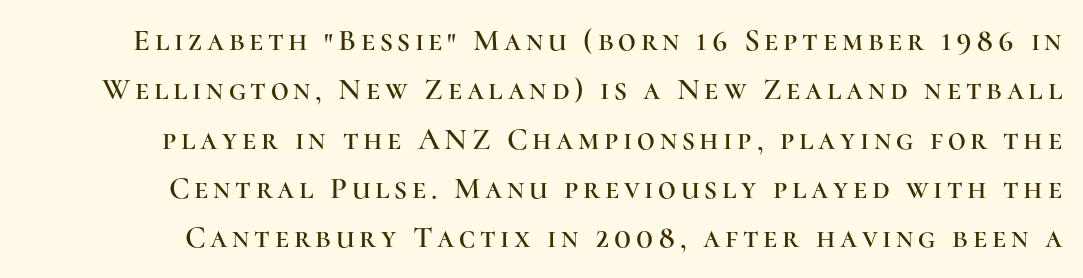
Summary of vertical rhythm: regular, with standard interline spacing. Words float on clear page, feet unadorned. Unlike a clean sans, this face finishes its strokes with serifs. Does the lettering tilt? It doesn't — this is upright.
